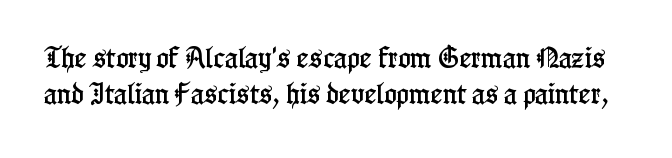
{"italic": "no", "underline": "no", "line_spacing": "normal", "line_spacing_ratio": 1.57, "letter_spacing": "normal", "letter_spacing_em": 0.0, "glyph_px": 23}
